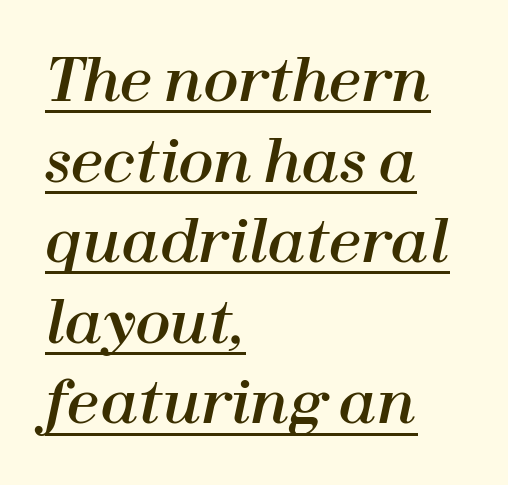
The image shows 58 px text type, italic (leaning right); set left-aligned, normal line spacing (1.39x), normal letter spacing, underlined; high stroke contrast and a medium x-height.
